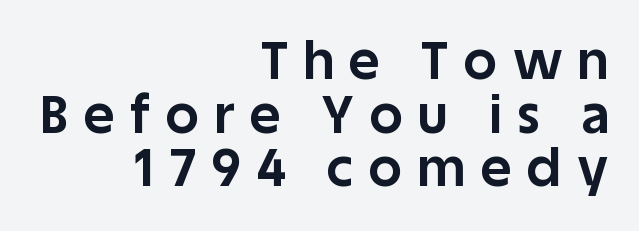
The image shows 52 px bold sans-serif type, upright; set right-aligned, tight line spacing (1.03x), unusually wide letter spacing (+0.3 em), not underlined; low stroke contrast and a large x-height.
